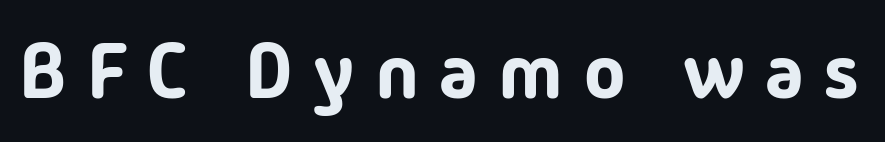
Quick note: underline off. Looks like regular typesetting: each glyph gets only the width it needs. Compared with typical body copy, the letter spacing here is much looser. The lettering holds an erect, upright posture throughout. Each letter's strokes conclude bluntly, with no projecting serifs.
